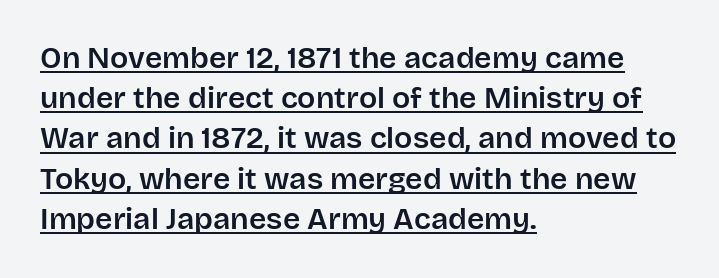
Q: Is the text italic (slanted)? A: No, it is upright.
Q: Is the typeface a serif or a sans-serif typeface? A: Sans-serif.
Q: Is the text underlined? A: Yes.
Q: How is the paragraph aligned? A: Left-aligned.
Q: Is the spacing between letters normal or unusually wide? A: Normal.
Q: Is the spacing between lines tight, normal or loose? A: Normal.
Q: Width (condensed, normal, or wide)? A: Normal.
Q: Stroke contrast? A: Low.
Q: x-height? A: Large.
Q: Monospaced? A: No.
